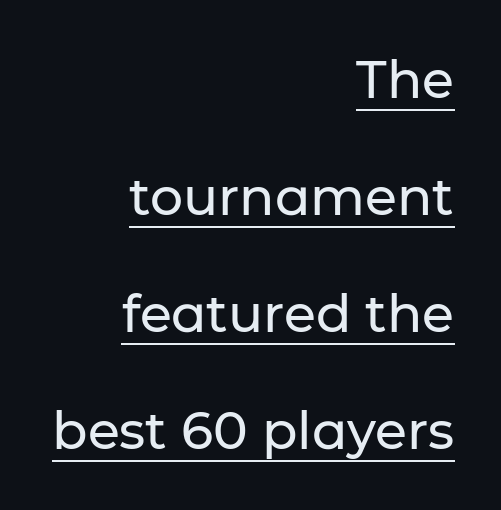
Note the varied advance widths — an 'i' is clearly narrower than an 'm'. Posture: straight, roman, zero tilt. Line endings align vertically; line beginnings do not. In designer terms, the underline attribute is active on this setting. No feet cap the strokes, marking this as sans-serif type. The letters sit at their default tracking, neither squeezed nor spread.
